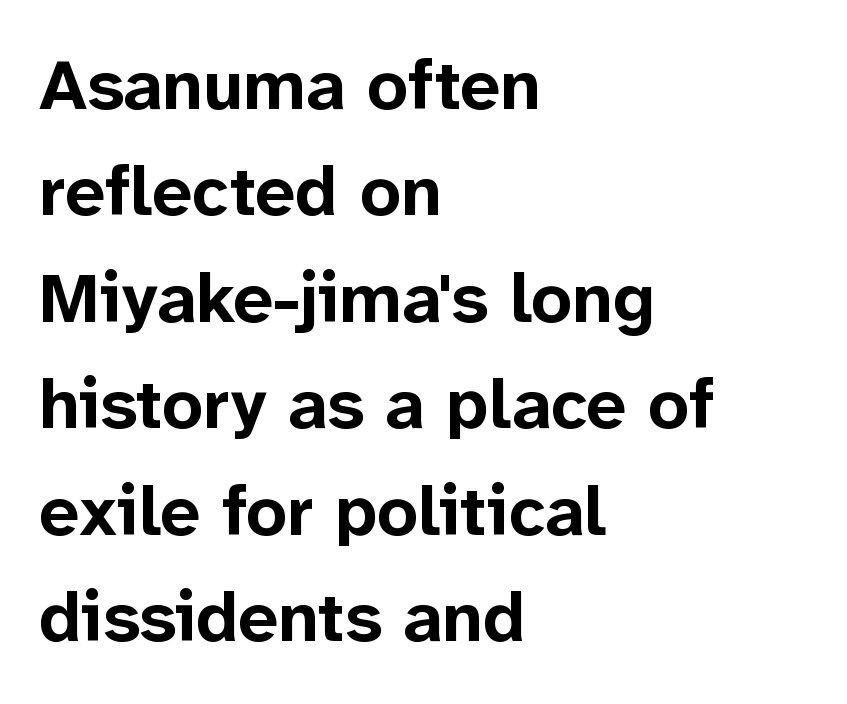
{"serif": "no", "italic": "no", "bold": "yes", "weight": "bold", "width": "normal", "stroke_contrast": "low", "x_height": "medium", "monospaced": "no", "underline": "no", "align": "left", "line_spacing": "normal", "line_spacing_ratio": 1.5, "letter_spacing": "normal", "letter_spacing_em": 0.0, "glyph_px": 71}
